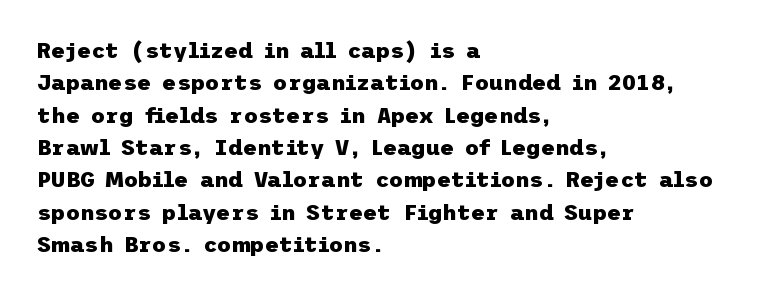
Q: Is the text bold? A: Yes.
Q: Is the text italic (slanted)? A: No, it is upright.
Q: Is the text underlined? A: No.
Q: How is the paragraph aligned? A: Left-aligned.
Q: Is the spacing between letters normal or unusually wide? A: Normal.
Q: Is the spacing between lines tight, normal or loose? A: Normal.
